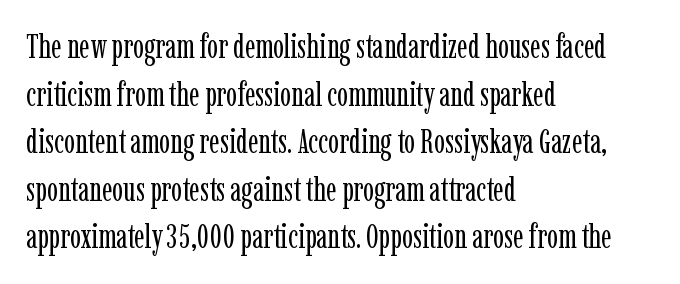
You can tell from the footed stems that serif type was used. The font's upright variant was chosen for this text. The space between consecutive lines is moderate. The letters advance in unequal steps, a hallmark of proportional type.
